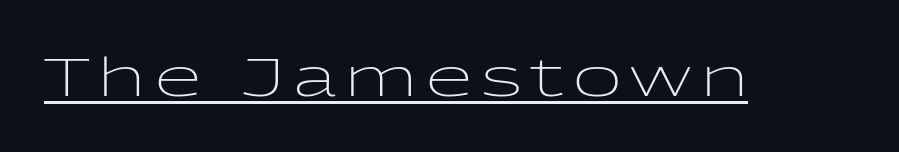
{"serif": "no", "italic": "no", "bold": "no", "weight": "light", "width": "wide", "stroke_contrast": "low", "x_height": "medium", "monospaced": "no", "underline": "yes", "glyph_px": 53}
